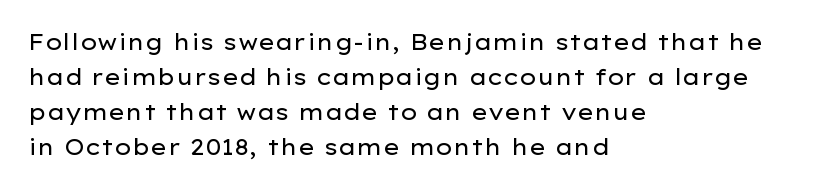
Every stem runs plumb, perpendicular to the baseline. Ink coverage per letter is moderate at most. Does extra space separate the letters? No, they use regular spacing. Line starts are locked; line ends wander. If you measured baseline to baseline, you'd find a middling distance.
